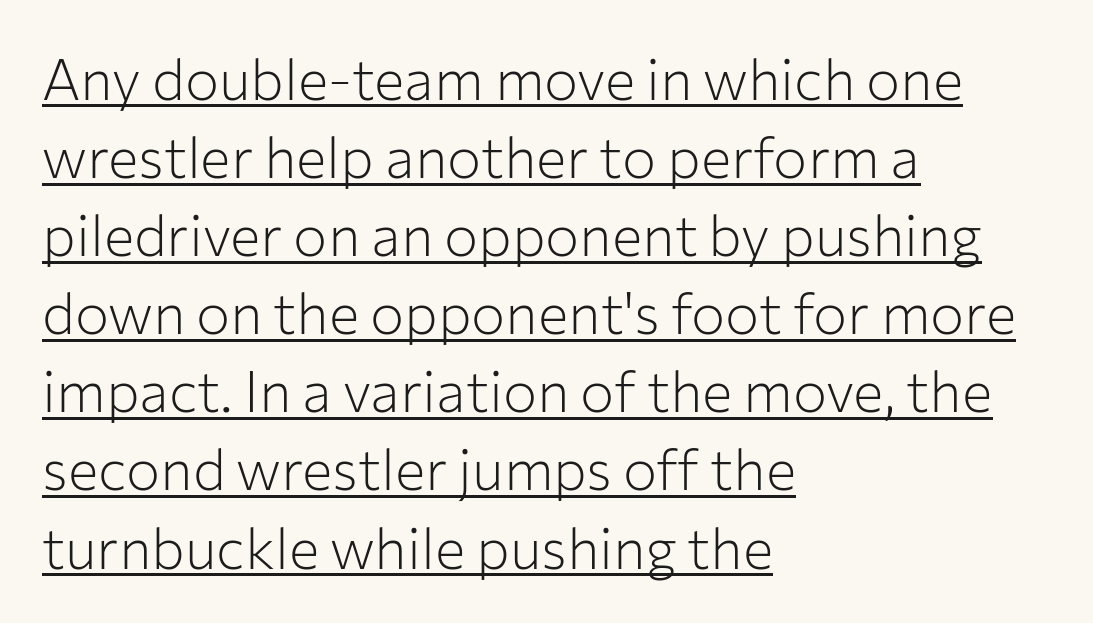
Q: Is the text bold? A: No.
Q: Is the text italic (slanted)? A: No, it is upright.
Q: Is the typeface a serif or a sans-serif typeface? A: Sans-serif.
Q: Is the text underlined? A: Yes.
Q: How is the paragraph aligned? A: Left-aligned.
Q: Is the spacing between letters normal or unusually wide? A: Normal.
Q: Is the spacing between lines tight, normal or loose? A: Normal.
Q: Width (condensed, normal, or wide)? A: Normal.
Q: Stroke contrast? A: Low.
Q: x-height? A: Medium.
Q: Monospaced? A: No.
